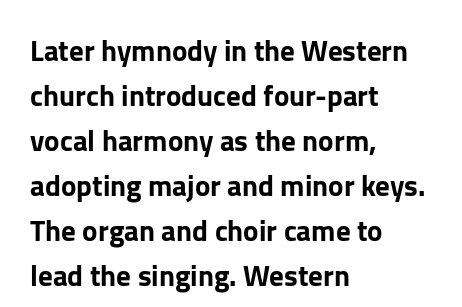
The image shows 29 px sans-serif type, upright; set left-aligned, normal line spacing (1.55x), normal letter spacing, not underlined; low stroke contrast and a medium x-height.
